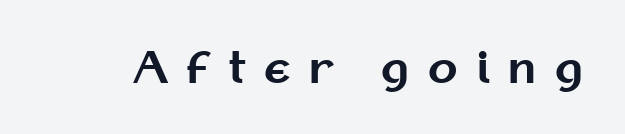
{"serif": "no", "italic": "no", "bold": "yes", "weight": "bold", "width": "normal", "stroke_contrast": "medium", "x_height": "medium", "monospaced": "no", "underline": "no", "letter_spacing": "wide", "letter_spacing_em": 0.42, "glyph_px": 43}
